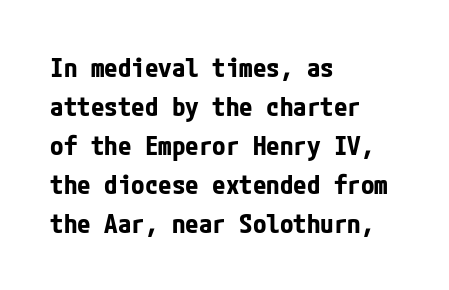
Line starts are locked; line ends wander. On the weight axis this lands at bold, roughly 700. Italic: no, the glyphs are upright roman. Glance below the letters and you will spot only blank space.
